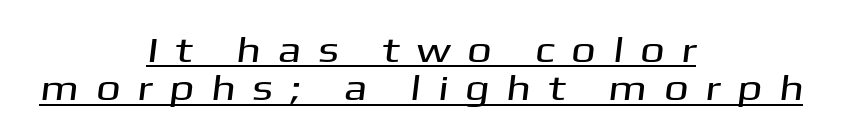
{"serif": "no", "width": "wide", "stroke_contrast": "medium", "x_height": "medium", "monospaced": "no", "underline": "yes", "align": "center", "line_spacing": "tight", "line_spacing_ratio": 1.1, "letter_spacing": "wide", "letter_spacing_em": 0.47, "glyph_px": 35}
